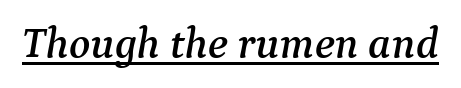
The image shows 44 px serif type, italic (leaning right); set normal letter spacing, underlined; medium stroke contrast and a medium x-height.
